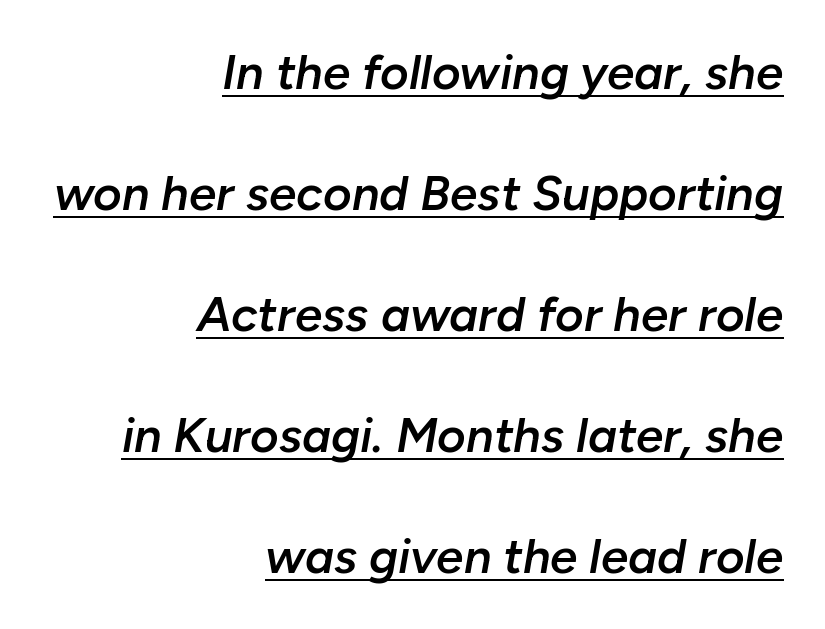
Q: Is the text bold? A: Semi-bold.
Q: Is the text italic (slanted)? A: Yes, it leans right by about 10 degrees.
Q: Is the text underlined? A: Yes.
Q: How is the paragraph aligned? A: Right-aligned.
Q: Is the spacing between letters normal or unusually wide? A: Normal.
Q: Is the spacing between lines tight, normal or loose? A: Loose.
Q: Width (condensed, normal, or wide)? A: Normal.
Q: Stroke contrast? A: Low.
Q: x-height? A: Medium.
Q: Monospaced? A: No.
